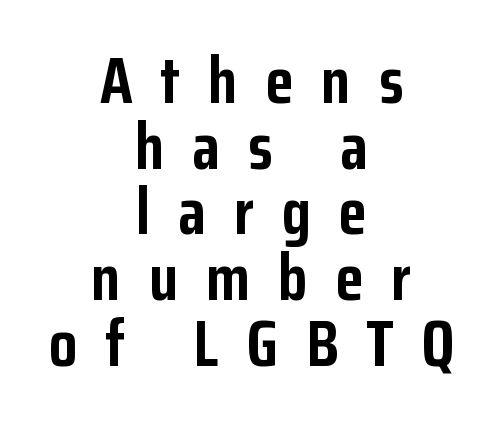
Tall strokes in this sample are plumb rather than angled. Typesetter's note: full bold, strokes at maximum text heaviness. The type is letterspaced generously, with wide tracking. The font family rendered here belongs to the sans-serif group. The passage shown stacks its lines with hardly any gap. A typesetter would call this proportional, since set widths differ per character.
